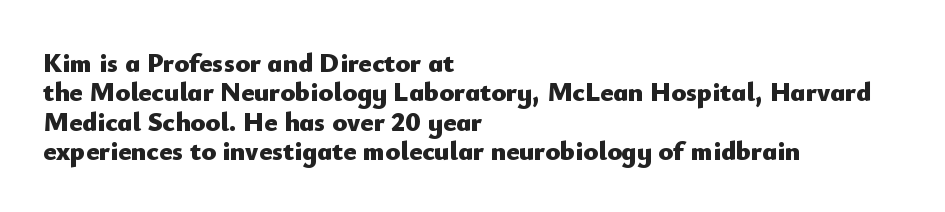
Q: Is the text bold? A: Yes.
Q: Is the text italic (slanted)? A: No, it is upright.
Q: Is the text underlined? A: No.
Q: How is the paragraph aligned? A: Left-aligned.
Q: Is the spacing between letters normal or unusually wide? A: Normal.
Q: Is the spacing between lines tight, normal or loose? A: Tight.
